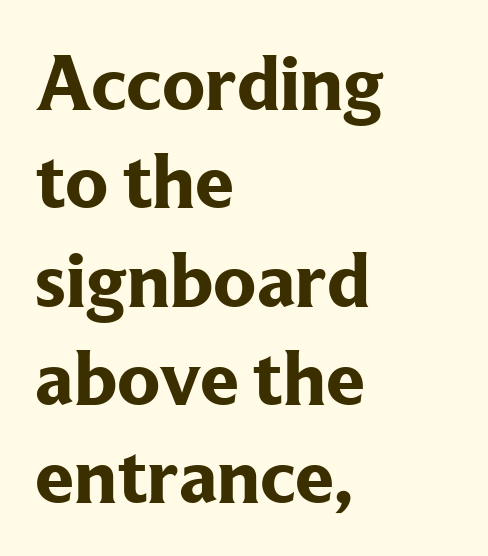
The image shows 78 px bold serif type, upright; set left-aligned, normal line spacing (1.26x), normal letter spacing, not underlined; low stroke contrast and a medium x-height.
